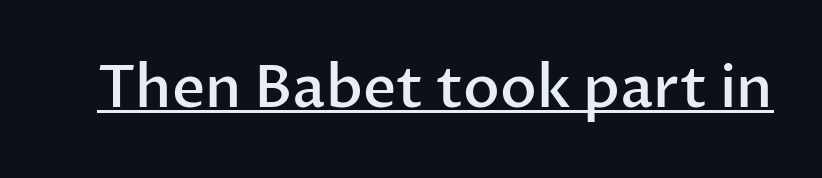
The image shows 58 px semibold sans-serif type, upright; set normal letter spacing, underlined; low stroke contrast and a medium x-height.
